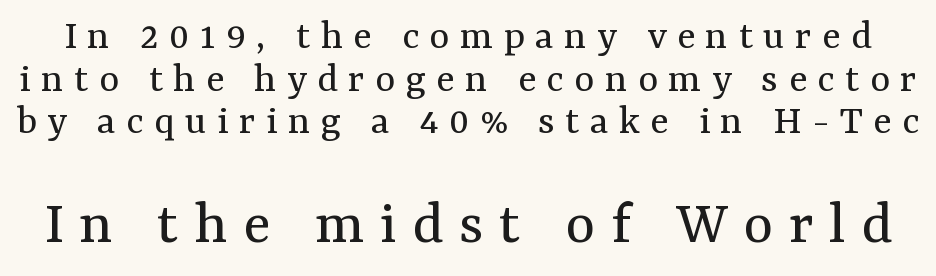
The face used here is proportionally spaced, like ordinary book or web type. The lines are packed closely together with very little leading. Ordinary non-slanted type is in use. The strokes are not fattened; the text isn't bold.
